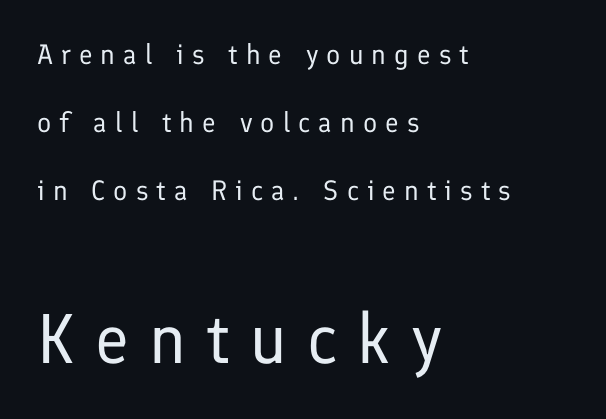
{"serif": "no", "italic": "no", "bold": "no", "weight": "regular", "width": "normal", "stroke_contrast": "low", "x_height": "medium", "monospaced": "no", "underline": "no", "align": "left", "line_spacing": "loose", "line_spacing_ratio": 2.42, "letter_spacing": "wide", "letter_spacing_em": 0.29, "larger_block": "second", "size_ratio": 2.5, "glyph_px": 70}
